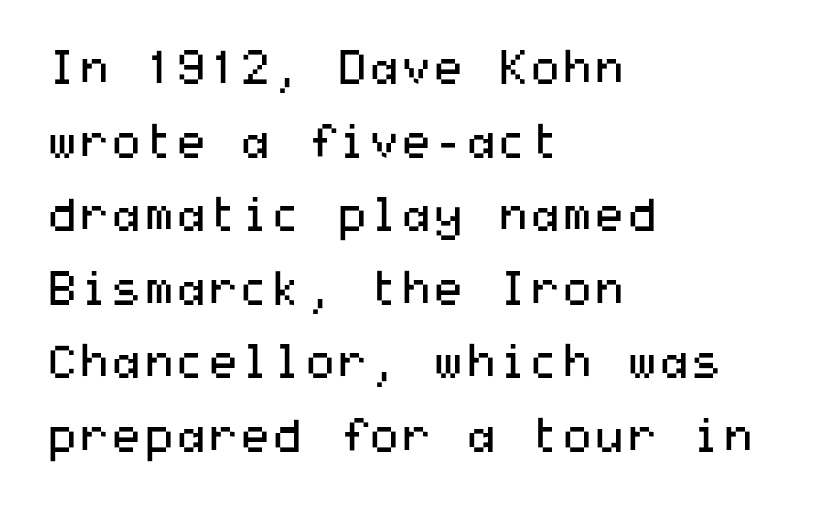
The image shows 46 px regular-weight, wide sans-serif type, upright; set left-aligned, normal line spacing (1.6x), normal letter spacing, not underlined; medium stroke contrast and a medium x-height.
